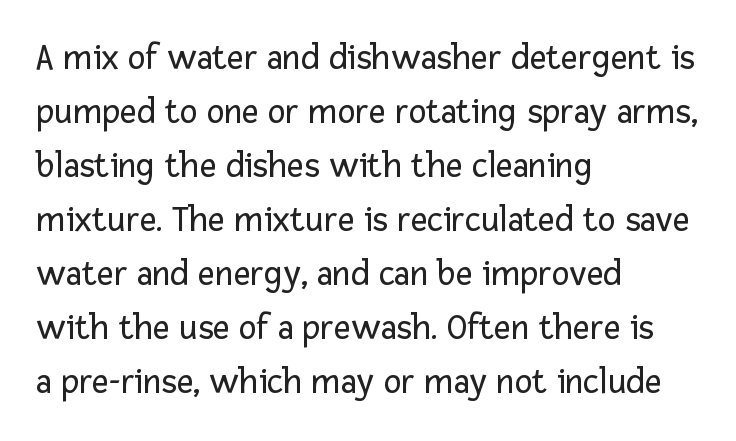
The image shows 37 px regular-weight sans-serif type, upright; set left-aligned, normal line spacing (1.46x), normal letter spacing, not underlined; low stroke contrast and a medium x-height.
